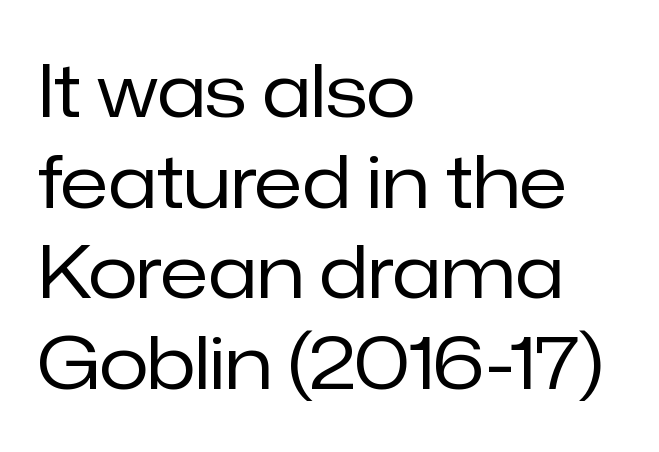
The image shows 72 px regular-weight sans-serif type, upright; set left-aligned, normal line spacing (1.26x), normal letter spacing, not underlined; low stroke contrast and a medium x-height.
